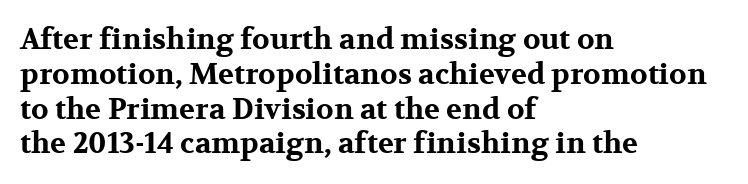
The image shows 29 px bold, wide serif type, upright; set left-aligned, line spacing 1.2x, normal letter spacing, not underlined; medium stroke contrast and a medium x-height.
